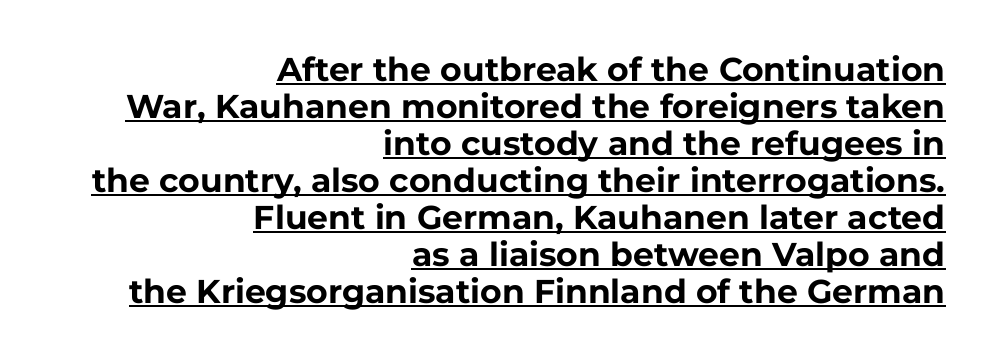
Q: Is the text bold? A: Yes.
Q: Is the text italic (slanted)? A: No, it is upright.
Q: Is the typeface a serif or a sans-serif typeface? A: Sans-serif.
Q: Is the text underlined? A: Yes.
Q: How is the paragraph aligned? A: Right-aligned.
Q: Is the spacing between letters normal or unusually wide? A: Normal.
Q: Is the spacing between lines tight, normal or loose? A: Tight.
Q: Width (condensed, normal, or wide)? A: Normal.
Q: Stroke contrast? A: Low.
Q: x-height? A: Medium.
Q: Monospaced? A: No.
